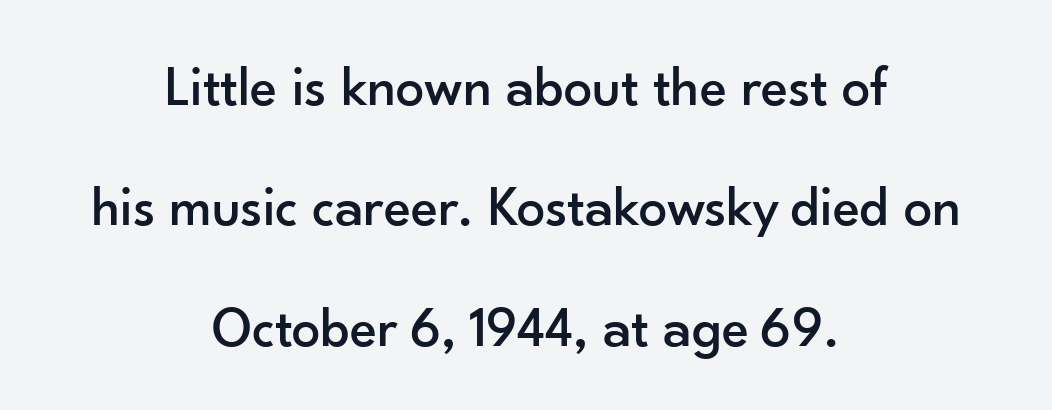
Q: Is the text italic (slanted)? A: No, it is upright.
Q: Is the typeface a serif or a sans-serif typeface? A: Sans-serif.
Q: Is the text underlined? A: No.
Q: How is the paragraph aligned? A: Centered.
Q: Is the spacing between letters normal or unusually wide? A: Normal.
Q: Is the spacing between lines tight, normal or loose? A: Loose.
Q: Width (condensed, normal, or wide)? A: Normal.
Q: Stroke contrast? A: Low.
Q: x-height? A: Small.
Q: Monospaced? A: No.
